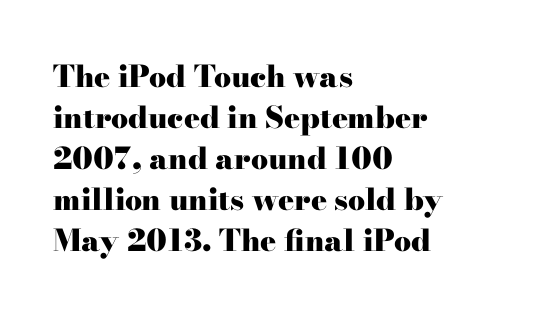
The specimen reads as upright at a glance. The string is rendered with underlining switched off. Visually the block forms a straight wall on the left and a jagged coastline on the right. Short note: letters normally spaced.
